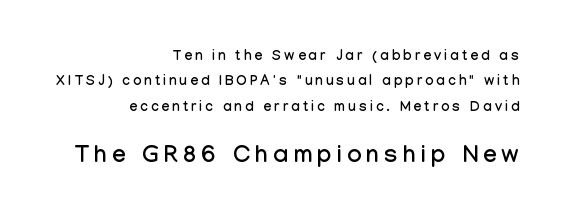
The image shows 24 px text type, upright; set right-aligned, line spacing 1.81x, unusually wide letter spacing (+0.22 em), not underlined; the second (bottom) block is 1.71x larger.
